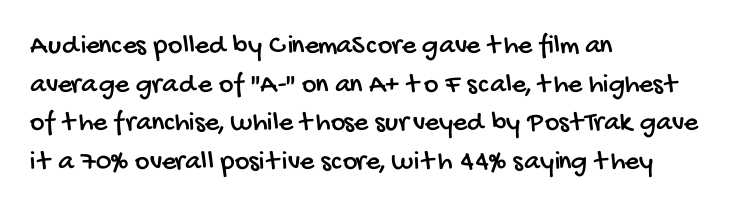
The image shows 28 px condensed sans-serif type; set left-aligned, normal line spacing (1.38x), normal letter spacing, not underlined; low stroke contrast and a large x-height.
